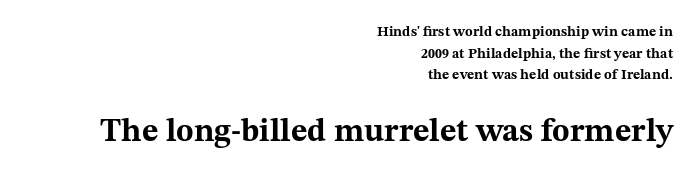
The image shows 32 px bold, wide serif type, upright; set right-aligned, normal line spacing (1.55x), normal letter spacing, not underlined; the second (bottom) block is 2.29x larger; medium stroke contrast and a medium x-height.
